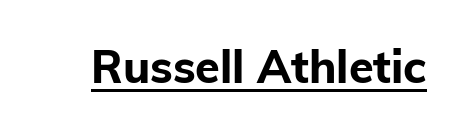
{"serif": "no", "italic": "no", "bold": "yes", "weight": "bold", "width": "normal", "stroke_contrast": "low", "x_height": "medium", "monospaced": "no", "underline": "yes", "letter_spacing": "normal", "letter_spacing_em": 0.0, "glyph_px": 45}
